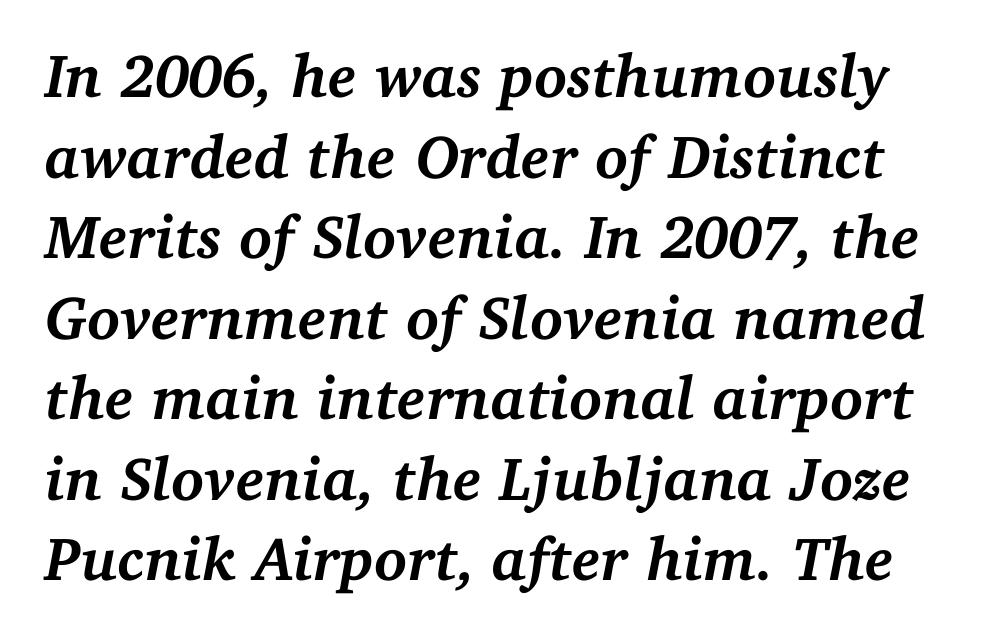
Q: Is the text bold? A: Yes.
Q: Is the text italic (slanted)? A: Yes, it leans right by about 11 degrees.
Q: Is the typeface a serif or a sans-serif typeface? A: Serif.
Q: Is the text underlined? A: No.
Q: Is the spacing between letters normal or unusually wide? A: Normal.
Q: Is the spacing between lines tight, normal or loose? A: Normal.
Q: Width (condensed, normal, or wide)? A: Normal.
Q: Stroke contrast? A: Medium.
Q: x-height? A: Medium.
Q: Monospaced? A: No.
